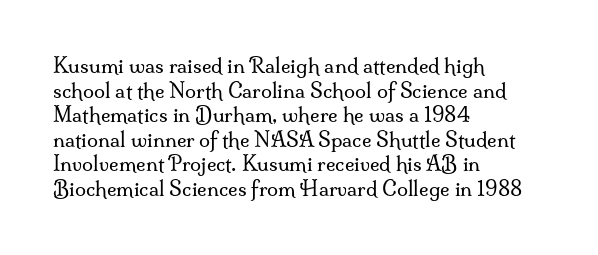
Q: Is the text bold? A: No.
Q: Is the text italic (slanted)? A: No, it is upright.
Q: Is the text underlined? A: No.
Q: How is the paragraph aligned? A: Left-aligned.
Q: Is the spacing between letters normal or unusually wide? A: Normal.
